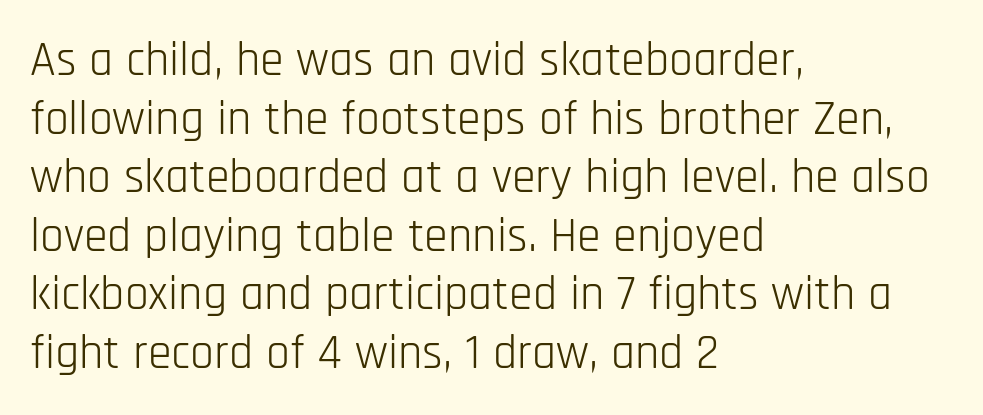
{"serif": "no", "italic": "no", "bold": "no", "weight": "light", "width": "condensed", "stroke_contrast": "low", "x_height": "large", "monospaced": "no", "underline": "no", "align": "left", "line_spacing_ratio": 1.22, "letter_spacing": "normal", "letter_spacing_em": 0.0, "glyph_px": 48}
